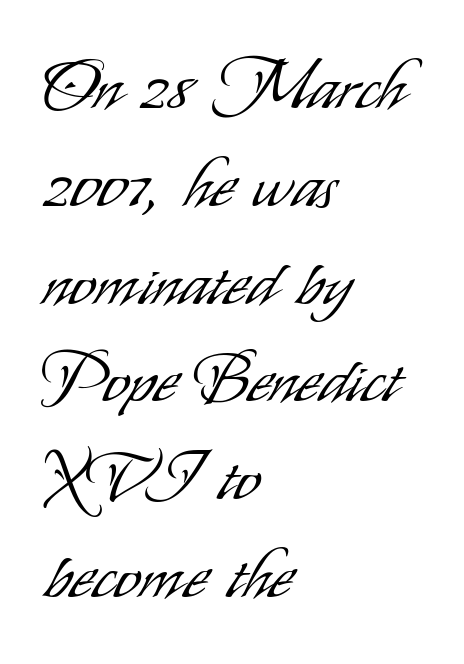
Q: Is the text bold? A: No.
Q: Is the text italic (slanted)? A: Yes.
Q: Is the typeface a serif or a sans-serif typeface? A: Sans-serif.
Q: Is the text underlined? A: No.
Q: How is the paragraph aligned? A: Left-aligned.
Q: Is the spacing between letters normal or unusually wide? A: Normal.
Q: Is the spacing between lines tight, normal or loose? A: Normal.
Q: Width (condensed, normal, or wide)? A: Condensed.
Q: Stroke contrast? A: Low.
Q: x-height? A: Small.
Q: Monospaced? A: No.
